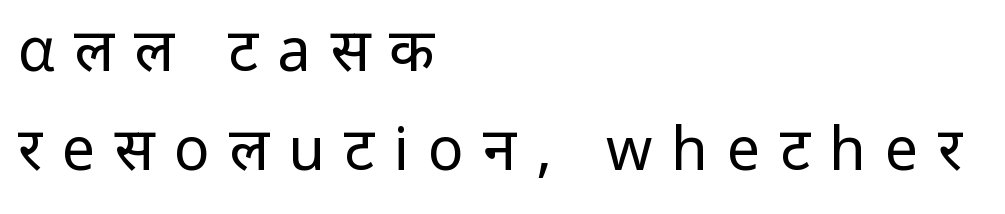
The image shows 59 px regular-weight sans-serif type, upright; set left-aligned, normal line spacing (1.68x), unusually wide letter spacing (+0.33 em), not underlined; low stroke contrast and a medium x-height.
